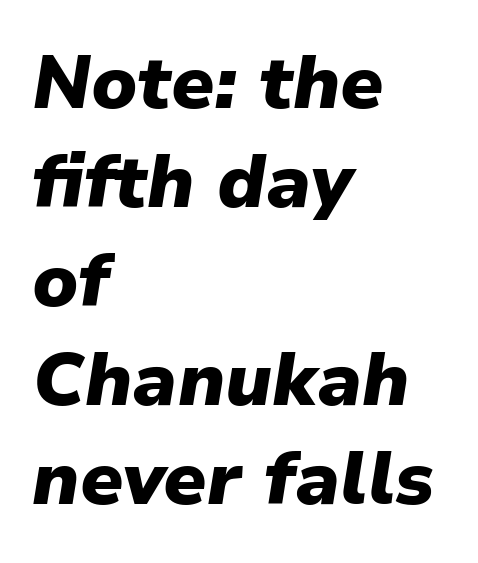
The image shows 75 px heavy type, italic (leaning right); set left-aligned, normal line spacing (1.32x), normal letter spacing, not underlined; low stroke contrast and a medium x-height.
